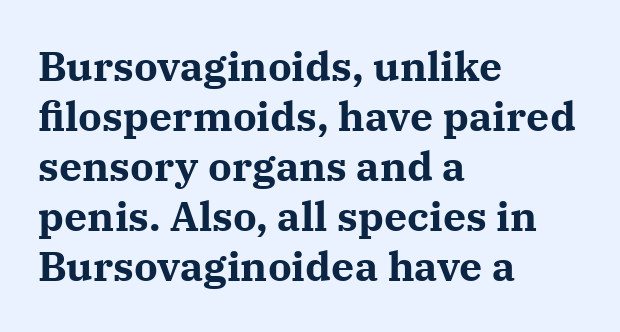
Q: Is the text bold? A: Yes.
Q: Is the text italic (slanted)? A: No, it is upright.
Q: Is the typeface a serif or a sans-serif typeface? A: Serif.
Q: Is the text underlined? A: No.
Q: How is the paragraph aligned? A: Left-aligned.
Q: Is the spacing between letters normal or unusually wide? A: Normal.
Q: Width (condensed, normal, or wide)? A: Normal.
Q: Stroke contrast? A: Medium.
Q: x-height? A: Medium.
Q: Monospaced? A: No.
